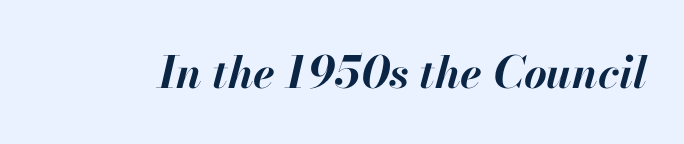
Q: Is the text bold? A: Yes.
Q: Is the text italic (slanted)? A: Yes, it leans right by about 13 degrees.
Q: Is the text underlined? A: No.
Q: Is the spacing between letters normal or unusually wide? A: Normal.
Q: Width (condensed, normal, or wide)? A: Normal.
Q: Stroke contrast? A: High.
Q: x-height? A: Small.
Q: Monospaced? A: No.
